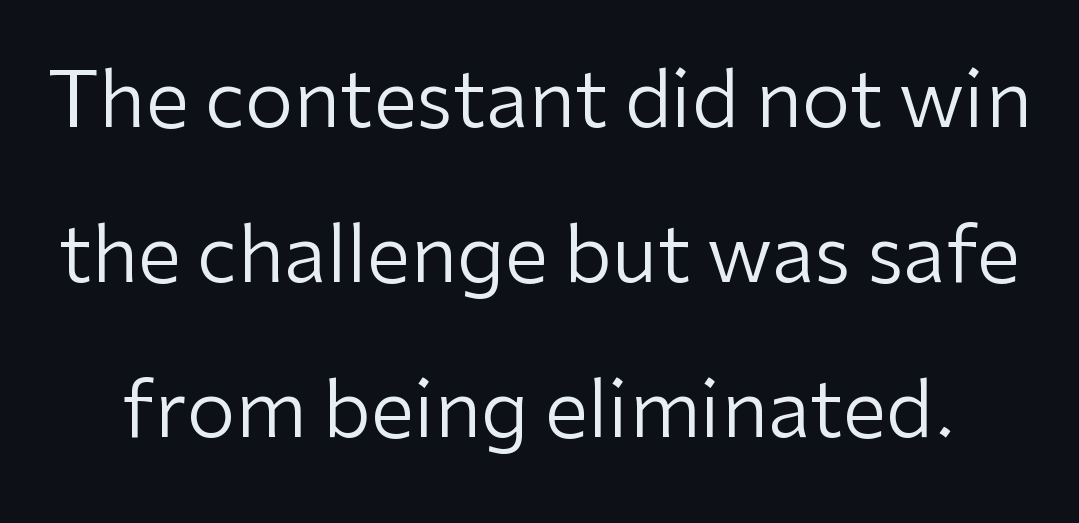
The image shows 78 px regular-weight sans-serif type, upright; set loose line spacing (1.99x), normal letter spacing, not underlined; low stroke contrast and a medium x-height.
